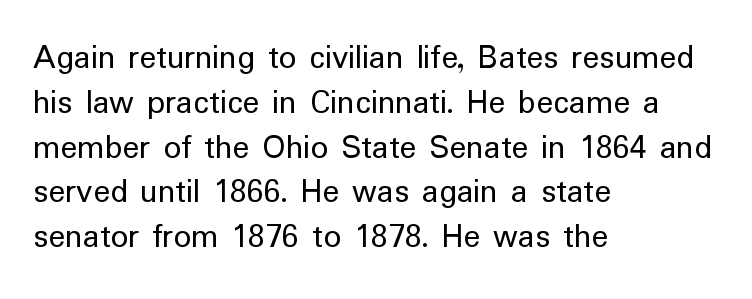
The image shows 35 px regular-weight sans-serif type, upright; set left-aligned, normal line spacing (1.28x), normal letter spacing, not underlined; low stroke contrast and a medium x-height.
